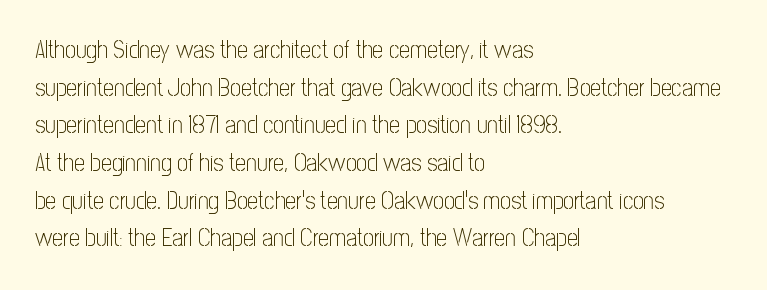
The image shows 24 px text type, upright; set left-aligned, normal line spacing (1.57x), normal letter spacing, not underlined.
